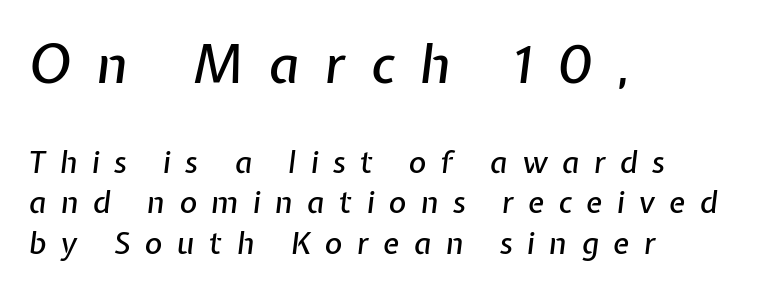
The image shows 53 px text type, italic (leaning right); set left-aligned, normal line spacing (1.35x), unusually wide letter spacing (+0.48 em), not underlined; the first (top) block is 1.77x larger; low stroke contrast and a medium x-height.
